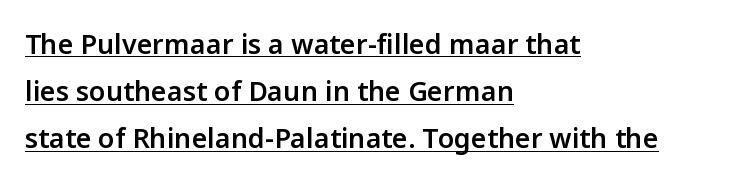
Q: Is the text bold? A: Semi-bold.
Q: Is the text italic (slanted)? A: No, it is upright.
Q: Is the text underlined? A: Yes.
Q: How is the paragraph aligned? A: Left-aligned.
Q: Is the spacing between letters normal or unusually wide? A: Normal.
